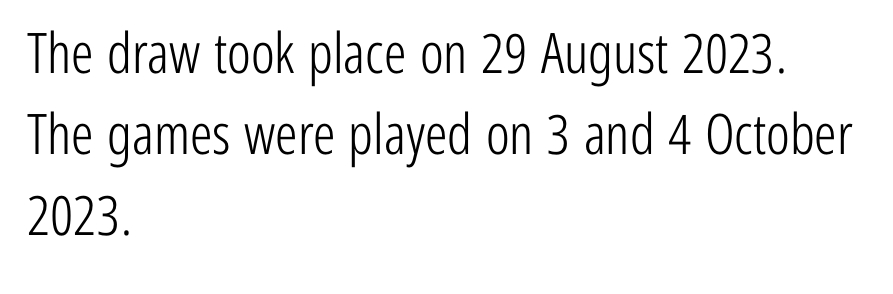
Q: Is the text bold? A: No.
Q: Is the text italic (slanted)? A: No, it is upright.
Q: Is the typeface a serif or a sans-serif typeface? A: Sans-serif.
Q: Is the text underlined? A: No.
Q: How is the paragraph aligned? A: Left-aligned.
Q: Is the spacing between letters normal or unusually wide? A: Normal.
Q: Is the spacing between lines tight, normal or loose? A: Normal.
Q: Width (condensed, normal, or wide)? A: Condensed.
Q: Stroke contrast? A: Low.
Q: x-height? A: Medium.
Q: Monospaced? A: No.
